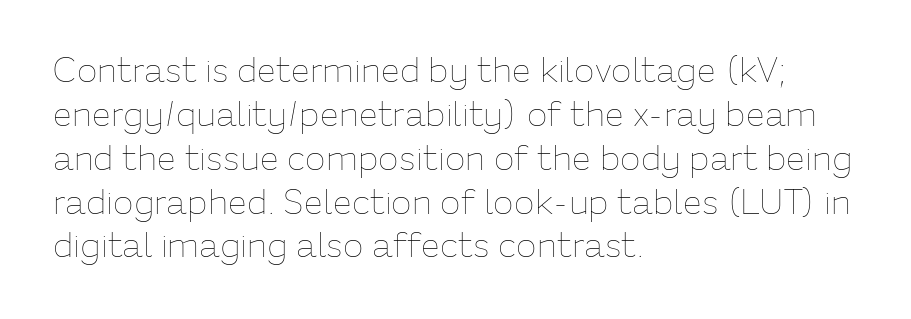
{"italic": "no", "bold": "no", "weight": "thin", "width": "normal", "stroke_contrast": "low", "x_height": "medium", "monospaced": "no", "underline": "no", "align": "left", "line_spacing": "normal", "line_spacing_ratio": 1.29, "letter_spacing": "normal", "letter_spacing_em": 0.0, "glyph_px": 34}
